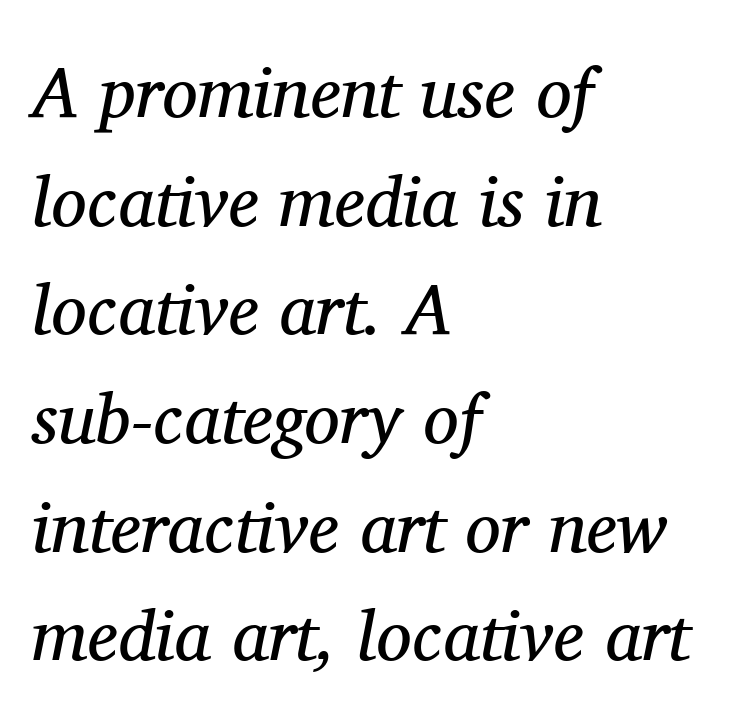
Q: Is the text bold? A: No.
Q: Is the text italic (slanted)? A: Yes, it leans right by about 11 degrees.
Q: Is the typeface a serif or a sans-serif typeface? A: Serif.
Q: Is the text underlined? A: No.
Q: How is the paragraph aligned? A: Left-aligned.
Q: Is the spacing between letters normal or unusually wide? A: Normal.
Q: Is the spacing between lines tight, normal or loose? A: Normal.
Q: Width (condensed, normal, or wide)? A: Normal.
Q: Stroke contrast? A: Medium.
Q: x-height? A: Medium.
Q: Monospaced? A: No.
